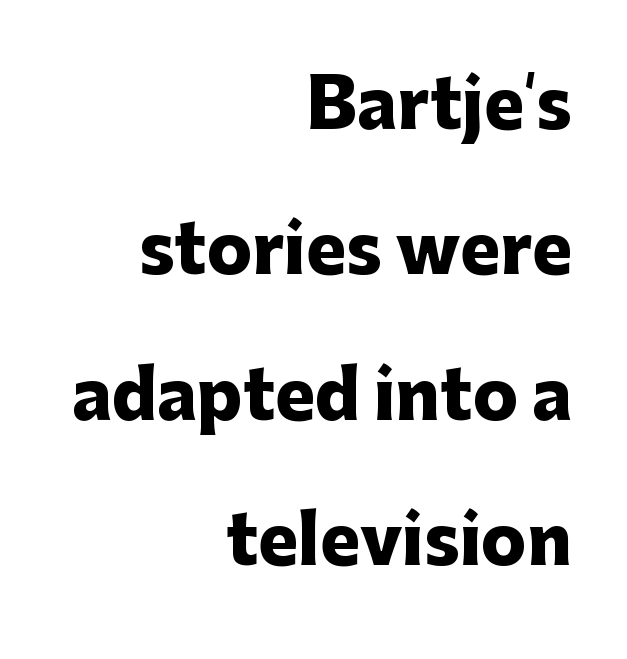
The leading is generous, giving the passage an open texture. The letters carry no serifs — their stems end cleanly without finishing strokes. Descenders are the only things crossing below the line. The type sits square on the baseline with zero lean. Reading down the block, your eye finds every line finishing at a fixed right position. Character widths vary here, with narrow letters taking less room than wide ones.
